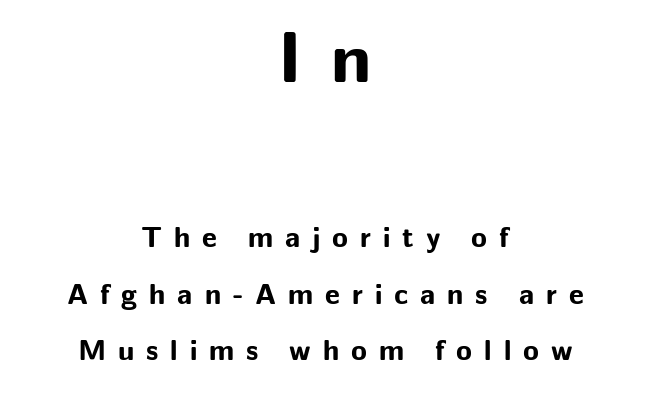
{"serif": "no", "italic": "no", "bold": "yes", "weight": "bold", "width": "normal", "stroke_contrast": "low", "x_height": "medium", "monospaced": "no", "underline": "no", "align": "center", "line_spacing": "loose", "line_spacing_ratio": 1.94, "letter_spacing": "wide", "letter_spacing_em": 0.41, "larger_block": "first", "size_ratio": 2.48, "glyph_px": 72}
